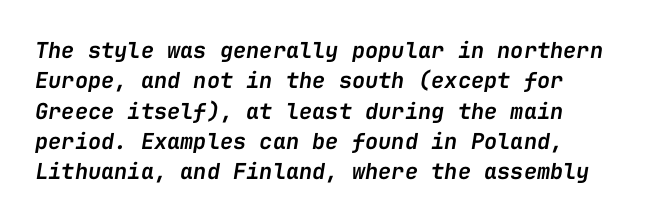
Q: Is the text bold? A: Semi-bold.
Q: Is the text italic (slanted)? A: Yes, it leans right by about 9 degrees.
Q: Is the text underlined? A: No.
Q: Is the spacing between letters normal or unusually wide? A: Normal.
Q: Is the spacing between lines tight, normal or loose? A: Normal.
